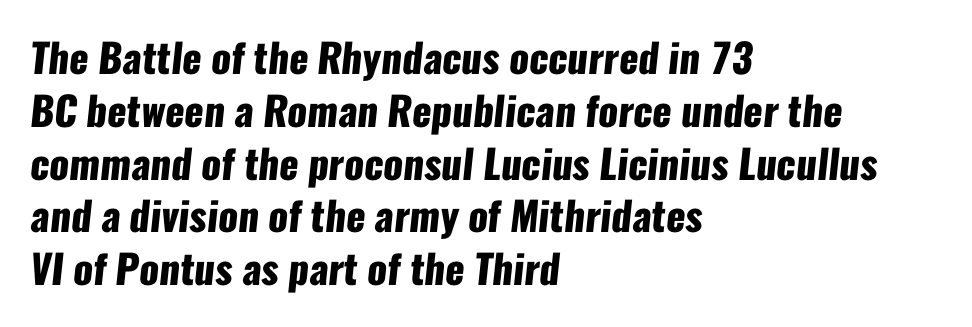
{"serif": "no", "bold": "yes", "weight": "heavy", "width": "condensed", "stroke_contrast": "low", "x_height": "medium", "monospaced": "no", "underline": "no", "align": "left", "line_spacing": "normal", "line_spacing_ratio": 1.32, "letter_spacing": "normal", "letter_spacing_em": 0.0, "glyph_px": 40}
